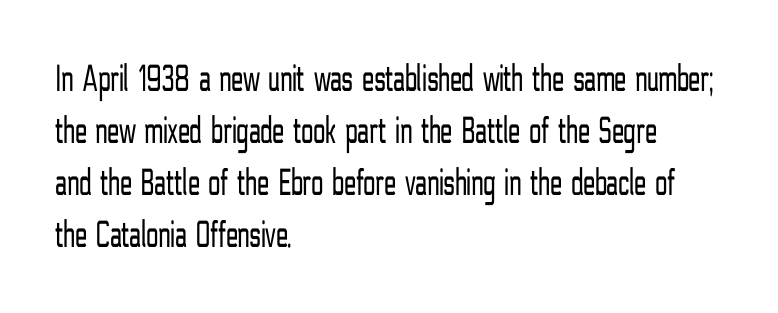
Rendered with straight, roman letterforms. The vertical gap from one line to the next is medium. The ragged edge is on the right, which tells us the setting is flush left. The string is rendered with underlining switched off.
